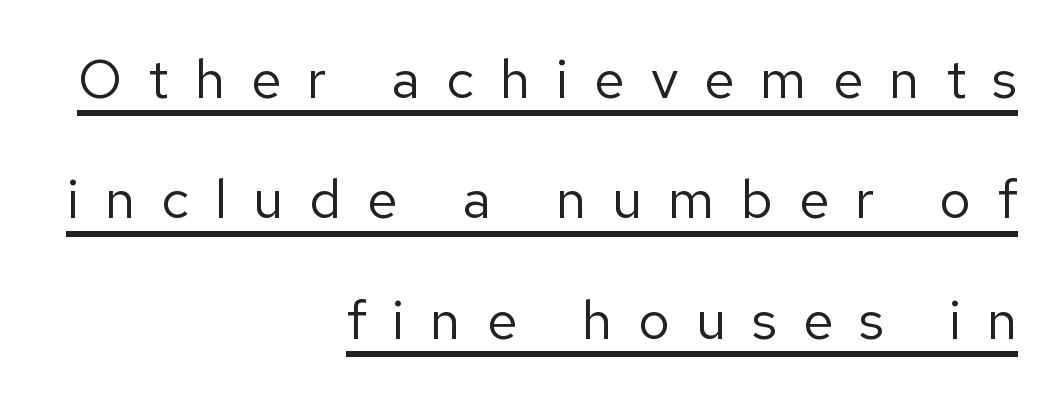
{"serif": "no", "italic": "no", "bold": "no", "weight": "regular", "width": "normal", "stroke_contrast": "low", "x_height": "medium", "monospaced": "no", "underline": "yes", "align": "right", "line_spacing": "loose", "line_spacing_ratio": 2.19, "letter_spacing": "wide", "letter_spacing_em": 0.47, "glyph_px": 55}
